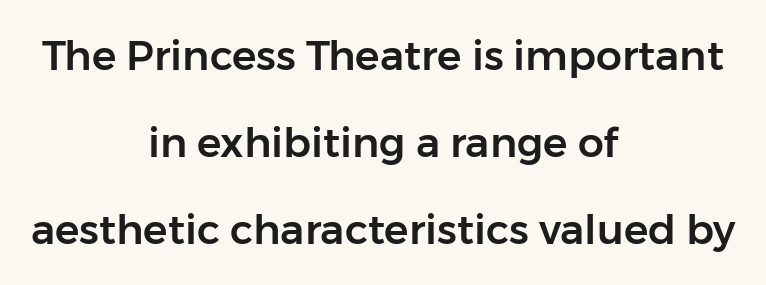
The image shows 41 px sans-serif type, upright; set centered, loose line spacing (2.12x), normal letter spacing, not underlined; low stroke contrast and a medium x-height.
